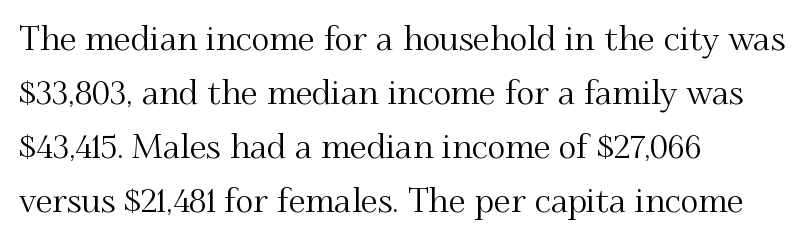
Q: Is the text italic (slanted)? A: No, it is upright.
Q: Is the typeface a serif or a sans-serif typeface? A: Serif.
Q: Is the text underlined? A: No.
Q: How is the paragraph aligned? A: Left-aligned.
Q: Is the spacing between letters normal or unusually wide? A: Normal.
Q: Is the spacing between lines tight, normal or loose? A: Normal.
Q: Width (condensed, normal, or wide)? A: Normal.
Q: Stroke contrast? A: Medium.
Q: x-height? A: Small.
Q: Monospaced? A: No.
